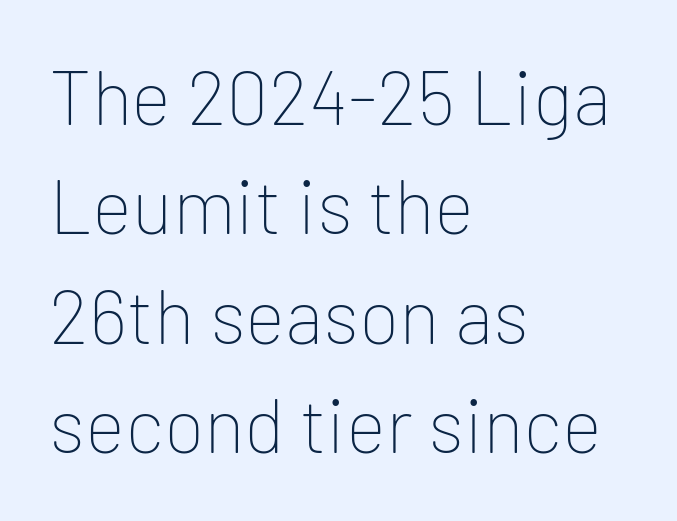
Letterform terminals end flat and unadorned throughout the passage. Weight class: somewhere from thin through regular. The passage shown is typed in a proportional face where columns would drift. The vertical gap from one line to the next is medium.
